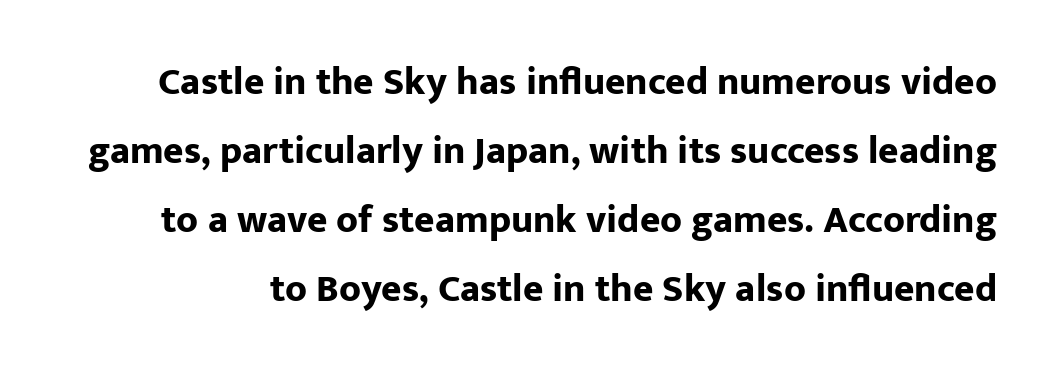
Q: Is the text bold? A: Yes.
Q: Is the text italic (slanted)? A: No, it is upright.
Q: Is the typeface a serif or a sans-serif typeface? A: Sans-serif.
Q: Is the text underlined? A: No.
Q: Is the spacing between letters normal or unusually wide? A: Normal.
Q: Width (condensed, normal, or wide)? A: Normal.
Q: Stroke contrast? A: Low.
Q: x-height? A: Medium.
Q: Monospaced? A: No.
